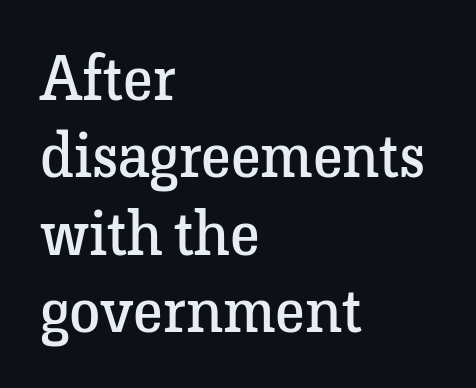
Q: Is the text bold? A: No.
Q: Is the text italic (slanted)? A: No, it is upright.
Q: Is the typeface a serif or a sans-serif typeface? A: Serif.
Q: Is the text underlined? A: No.
Q: How is the paragraph aligned? A: Left-aligned.
Q: Is the spacing between letters normal or unusually wide? A: Normal.
Q: Width (condensed, normal, or wide)? A: Normal.
Q: Stroke contrast? A: Low.
Q: x-height? A: Medium.
Q: Monospaced? A: No.
